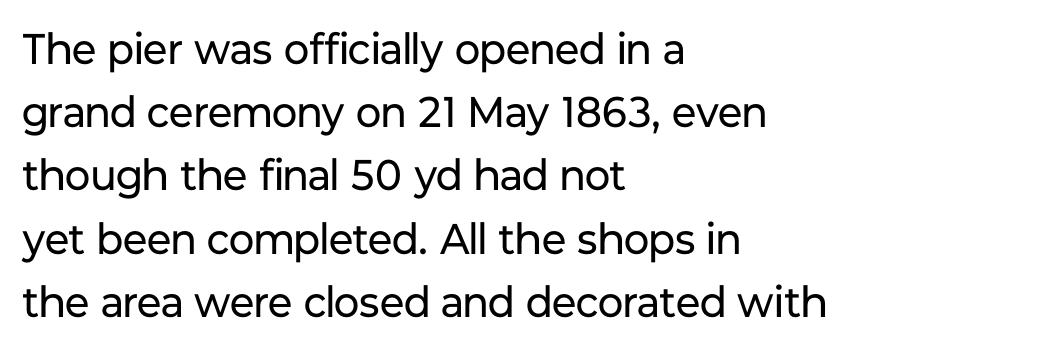
No word sits above an underline. The lines in this sample share a left origin and differ only in where they stop. Vertically, the passage feels balanced, rows spaced as you'd expect. Think of a printed novel: that variable character pitch is what you see here.
